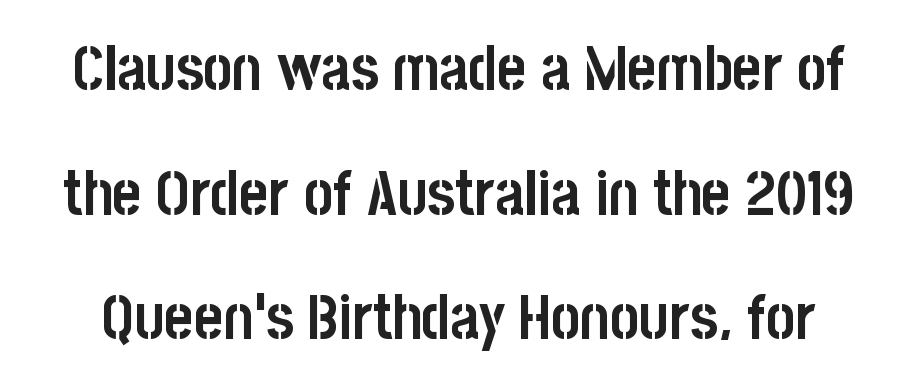
{"serif": "no", "italic": "no", "bold": "yes", "weight": "semibold", "width": "condensed", "stroke_contrast": "low", "x_height": "large", "monospaced": "no", "underline": "no", "line_spacing": "loose", "line_spacing_ratio": 2.01, "letter_spacing": "normal", "letter_spacing_em": 0.0, "glyph_px": 62}
